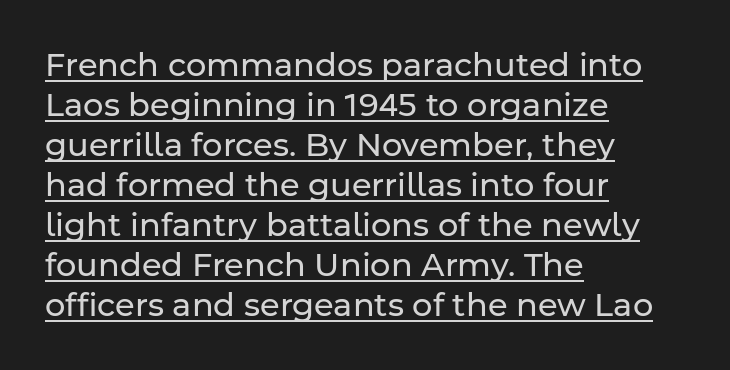
Q: Is the text bold? A: No.
Q: Is the text italic (slanted)? A: No, it is upright.
Q: Is the typeface a serif or a sans-serif typeface? A: Sans-serif.
Q: Is the text underlined? A: Yes.
Q: How is the paragraph aligned? A: Left-aligned.
Q: Is the spacing between letters normal or unusually wide? A: Normal.
Q: Is the spacing between lines tight, normal or loose? A: Normal.
Q: Width (condensed, normal, or wide)? A: Normal.
Q: Stroke contrast? A: Low.
Q: x-height? A: Medium.
Q: Monospaced? A: No.
